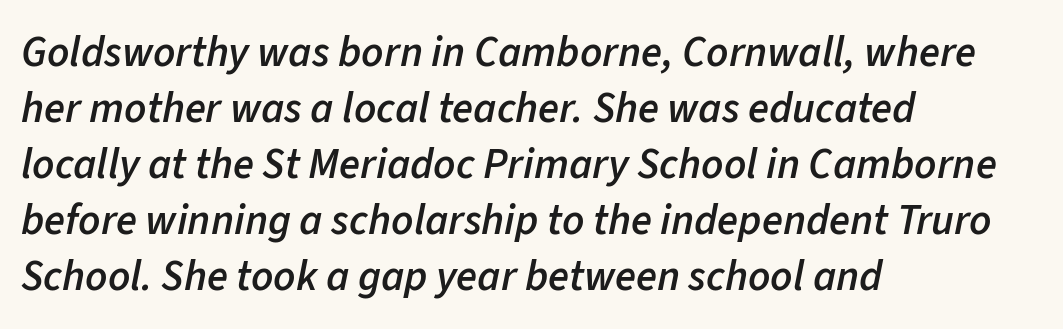
{"italic": "yes", "lean": "right", "slant_degrees": 11, "bold": "semi", "weight": "semibold", "width": "normal", "stroke_contrast": "low", "x_height": "medium", "monospaced": "no", "underline": "no", "align": "left", "line_spacing": "normal", "line_spacing_ratio": 1.3, "letter_spacing": "normal", "letter_spacing_em": 0.0, "glyph_px": 43}
